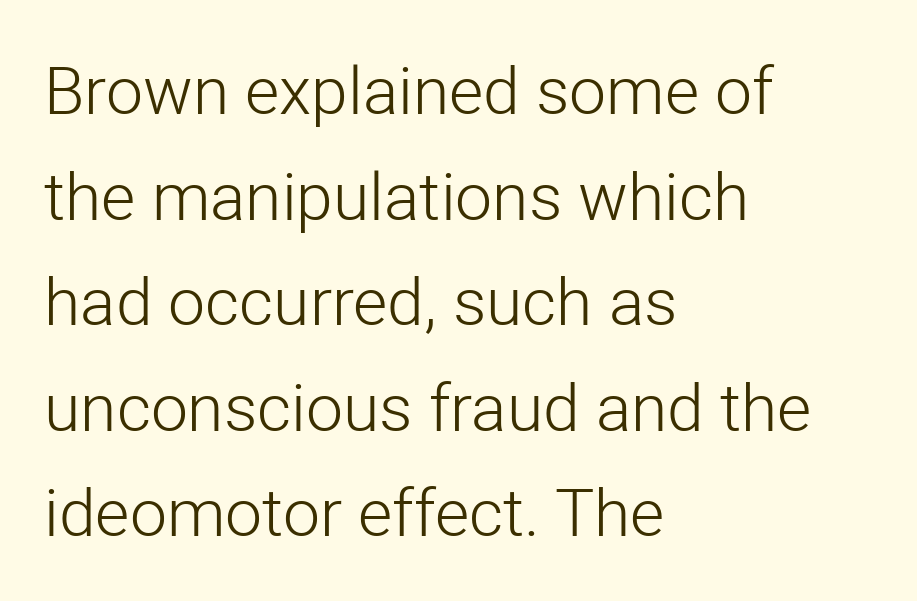
Spacing verdict: proportional, widths tailored to each character. Typeset ragged right — the left edge is the straight one. What stands out about the letter spacing? Nothing — it is the standard amount. No feet cap the strokes, marking this as sans-serif type. This block has exactly the height ordinary leading produces.
